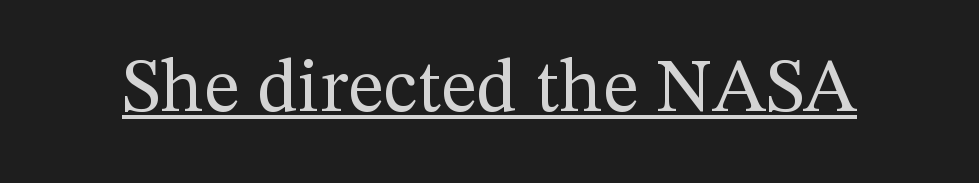
Q: Is the text bold? A: No.
Q: Is the text italic (slanted)? A: No, it is upright.
Q: Is the typeface a serif or a sans-serif typeface? A: Serif.
Q: Is the text underlined? A: Yes.
Q: Is the spacing between letters normal or unusually wide? A: Normal.
Q: Width (condensed, normal, or wide)? A: Normal.
Q: Stroke contrast? A: Medium.
Q: x-height? A: Medium.
Q: Monospaced? A: No.
